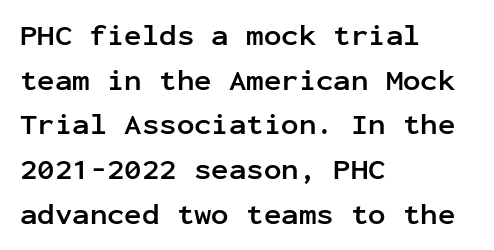
Q: Is the text bold? A: Yes.
Q: Is the text italic (slanted)? A: No, it is upright.
Q: Is the typeface a serif or a sans-serif typeface? A: Sans-serif.
Q: Is the text underlined? A: No.
Q: How is the paragraph aligned? A: Left-aligned.
Q: Is the spacing between letters normal or unusually wide? A: Normal.
Q: Is the spacing between lines tight, normal or loose? A: Normal.
Q: Width (condensed, normal, or wide)? A: Normal.
Q: Stroke contrast? A: Low.
Q: x-height? A: Medium.
Q: Monospaced? A: Yes.
